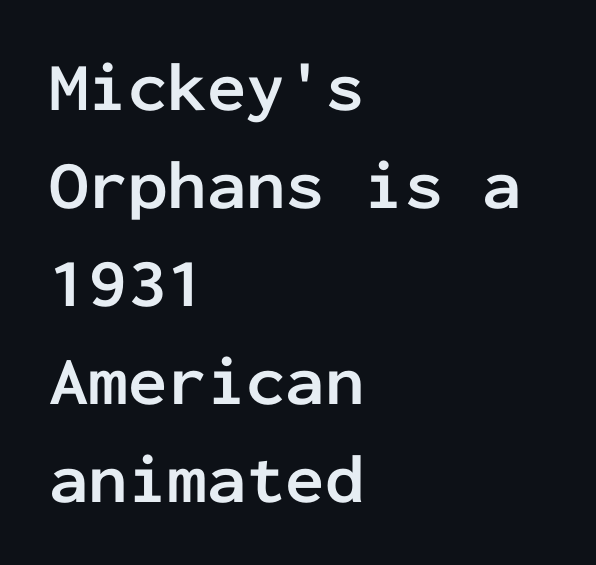
Q: Is the text bold? A: Yes.
Q: Is the text italic (slanted)? A: No, it is upright.
Q: Is the typeface a serif or a sans-serif typeface? A: Sans-serif.
Q: Is the text underlined? A: No.
Q: How is the paragraph aligned? A: Left-aligned.
Q: Is the spacing between letters normal or unusually wide? A: Normal.
Q: Is the spacing between lines tight, normal or loose? A: Normal.
Q: Width (condensed, normal, or wide)? A: Normal.
Q: Stroke contrast? A: Low.
Q: x-height? A: Medium.
Q: Monospaced? A: Yes.
